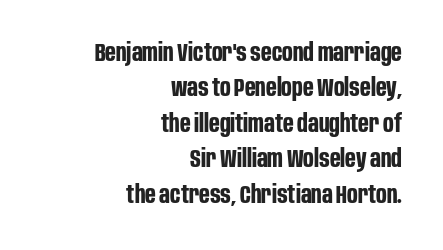
The image shows 25 px bold type, upright; set right-aligned, normal line spacing (1.42x), normal letter spacing, not underlined.
